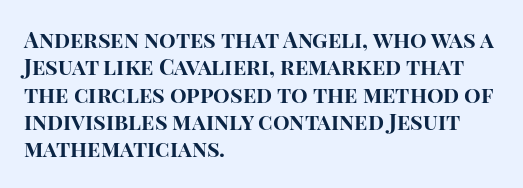
Chunky letters — that's bold for sure. Caption: standard tracking, unaltered. Descenders are the only things crossing below the line. Typeset ragged right — the left edge is the straight one. The letters stand upright; this is a roman face.
